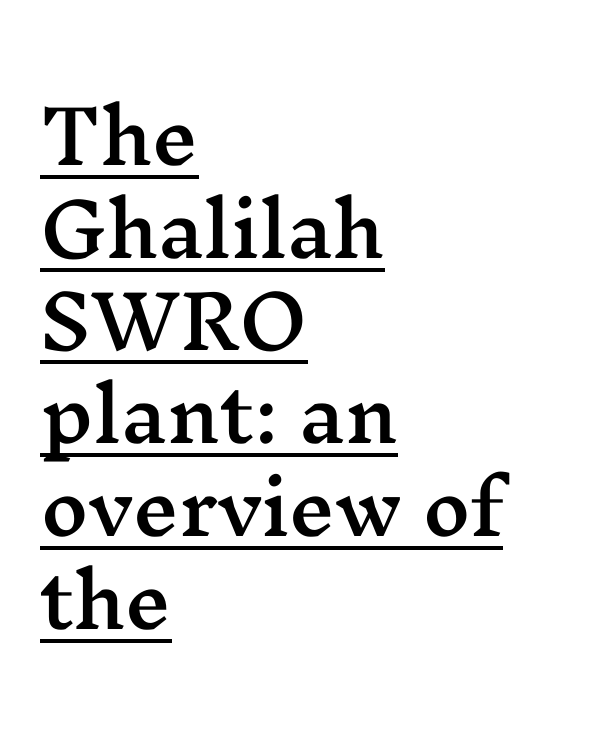
The image shows 73 px wide serif type, upright; set left-aligned, normal line spacing (1.27x), normal letter spacing, underlined; medium stroke contrast and a medium x-height.
